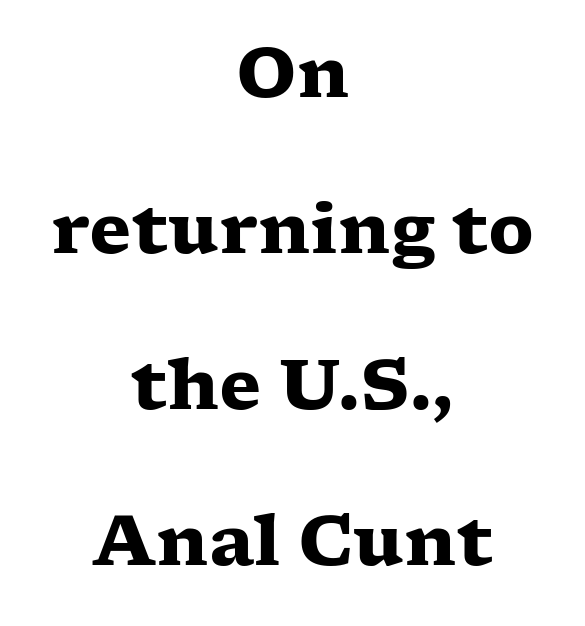
The image shows 69 px heavy, wide serif type, upright; set centered, loose line spacing (2.26x), normal letter spacing, not underlined; low stroke contrast and a medium x-height.
